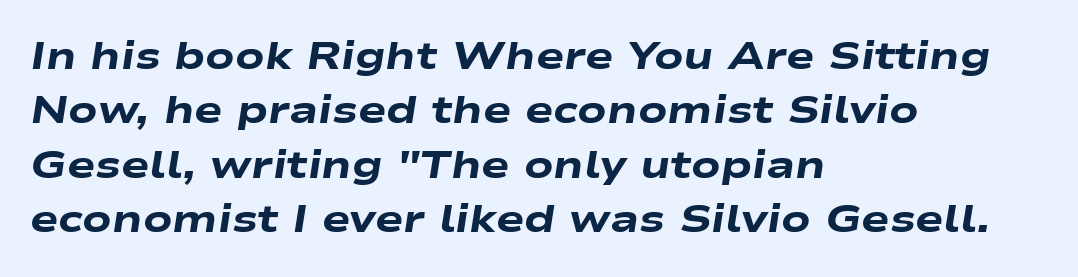
The rendering uses a bold face; every stroke is thick and dark. What stands out about the letter spacing? Nothing — it is the standard amount. The passage shown leans; its letterforms are oblique. The rows are spaced the way most documents space them.
